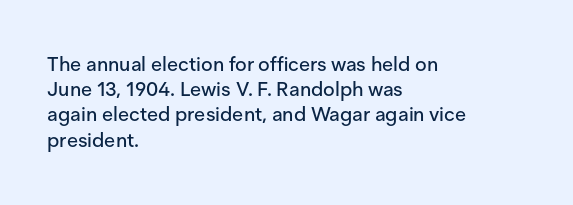
These lines keep a tight, regular rhythm from letter to letter. Successive baselines arrive at the customary interval. Unmarked baselines from the first word to the last. Casual observation: everything's shoved over to the left. This sample uses an upright cut, with every glyph sitting square on the baseline.
